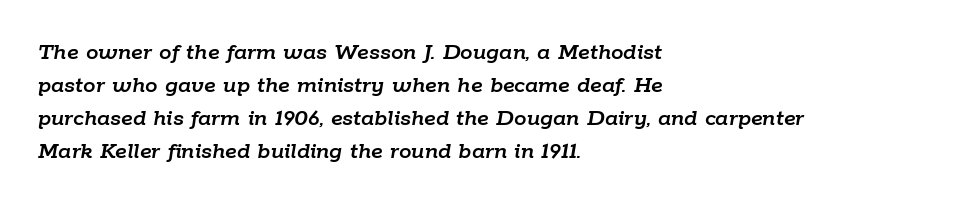
Would a proofreader flag this as italicized? Yes. You could call the tracking neutral — neither tight nor loose. Every row of glyphs begins at an identical x-position on the left. Type without underlining. This sample keeps an unexceptional amount of space between lines.
